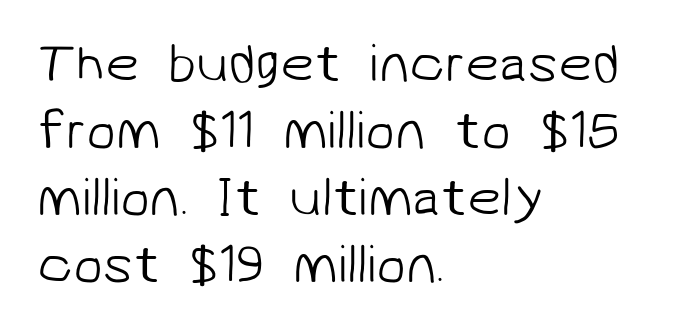
The image shows 54 px light sans-serif type; set left-aligned, line spacing 1.24x, normal letter spacing, not underlined; low stroke contrast and a medium x-height.
